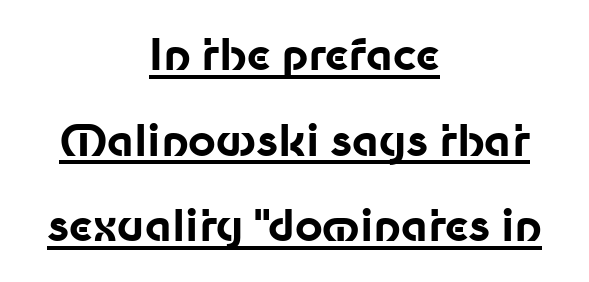
The image shows 43 px bold sans-serif type, upright; set centered, loose line spacing (1.99x), normal letter spacing, underlined; low stroke contrast and a medium x-height.
